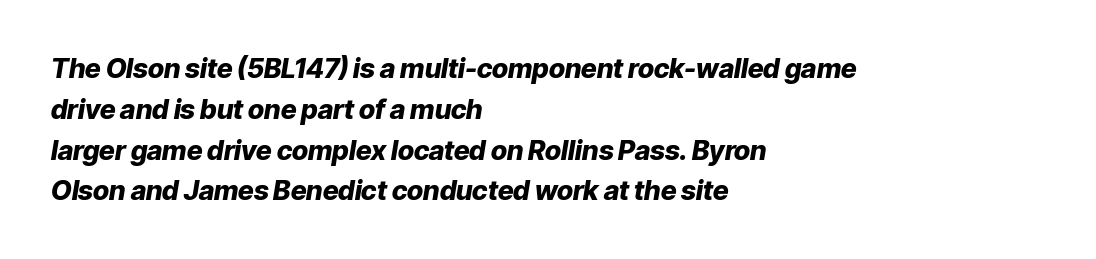
{"italic": "yes", "lean": "right", "slant_degrees": 9, "bold": "yes", "underline": "no", "align": "left", "line_spacing": "normal", "line_spacing_ratio": 1.51, "letter_spacing": "normal", "letter_spacing_em": 0.0, "glyph_px": 27}
